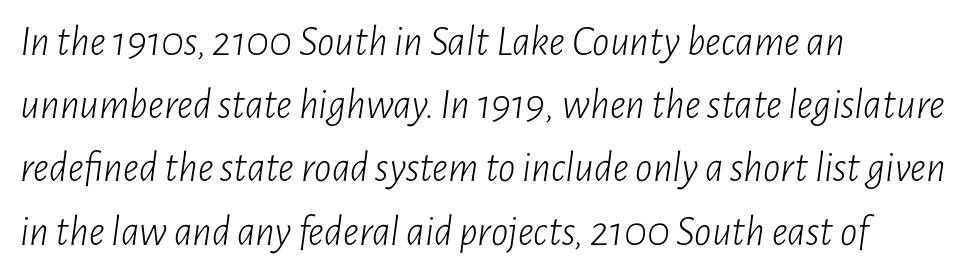
{"italic": "yes", "lean": "right", "slant_degrees": 7, "bold": "no", "weight": "light", "width": "condensed", "stroke_contrast": "low", "x_height": "medium", "monospaced": "no", "underline": "no", "align": "left", "line_spacing": "normal", "line_spacing_ratio": 1.47, "letter_spacing": "normal", "letter_spacing_em": 0.0, "glyph_px": 43}
